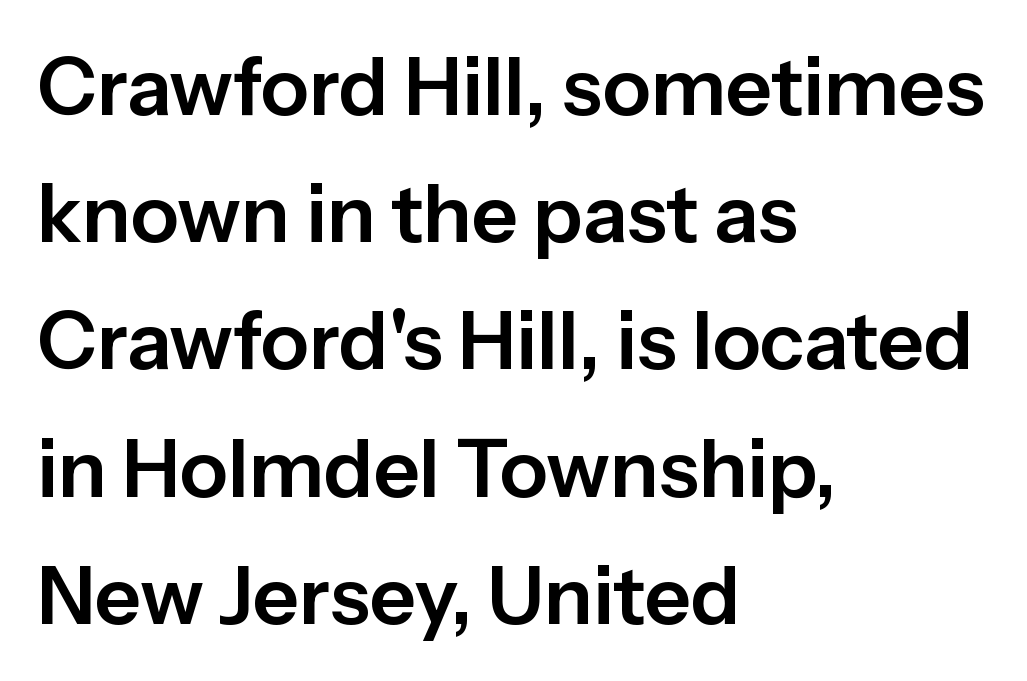
{"serif": "no", "italic": "no", "width": "normal", "stroke_contrast": "low", "x_height": "medium", "monospaced": "no", "underline": "no", "align": "left", "line_spacing": "normal", "line_spacing_ratio": 1.59, "letter_spacing": "normal", "letter_spacing_em": 0.0, "glyph_px": 80}
